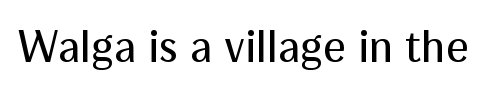
The image shows 46 px regular-weight sans-serif type, upright; set normal letter spacing, not underlined; medium stroke contrast and a medium x-height.
